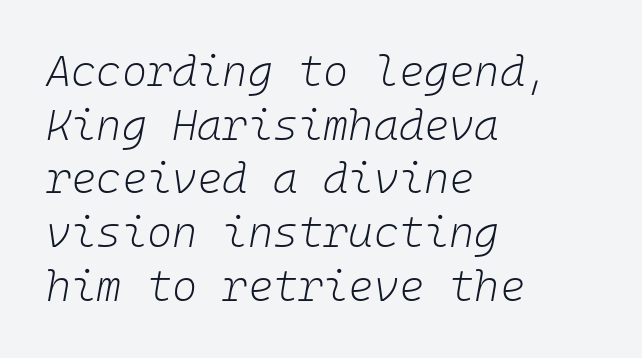
If you measured baseline to baseline, you'd find a middling distance. One-word summary of the alignment: left. Think of a typewriter: that constant character pitch is what you see here. Standard letterfit; no display-style spreading of the glyphs. The strokes are not fattened; the text isn't bold.
